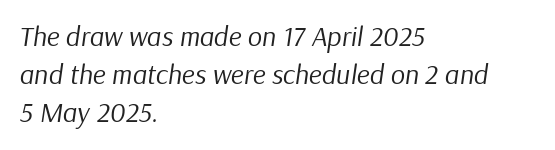
Spacing verdict: proportional, widths tailored to each character. This block has exactly the height ordinary leading produces. Summary of weight: not heavy and not bold. Nobody drew a line under any word here.
